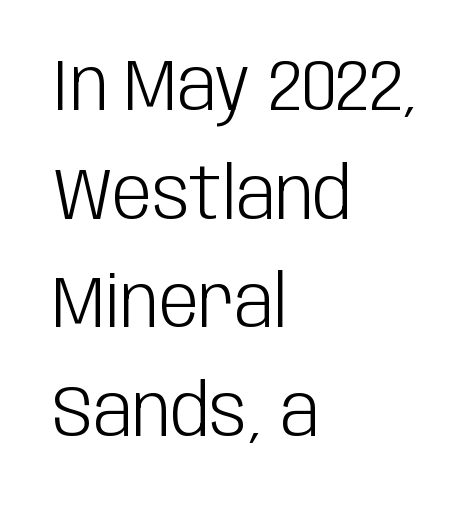
The image shows 71 px light, condensed sans-serif type, upright; set left-aligned, normal line spacing (1.53x), normal letter spacing, not underlined; low stroke contrast and a large x-height.
